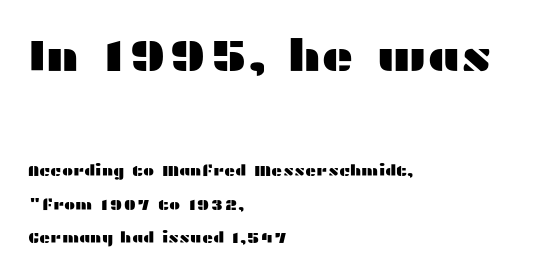
The image shows 44 px wide sans-serif type, upright; set left-aligned, loose line spacing (2.23x), normal letter spacing, not underlined; the first (top) block is 2.93x larger; medium stroke contrast and a medium x-height.
